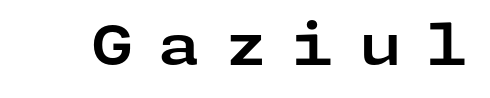
Q: Is the text bold? A: Yes.
Q: Is the text italic (slanted)? A: No, it is upright.
Q: Is the typeface a serif or a sans-serif typeface? A: Sans-serif.
Q: Is the text underlined? A: No.
Q: Is the spacing between letters normal or unusually wide? A: Unusually wide.
Q: Width (condensed, normal, or wide)? A: Wide.
Q: Stroke contrast? A: Low.
Q: x-height? A: Medium.
